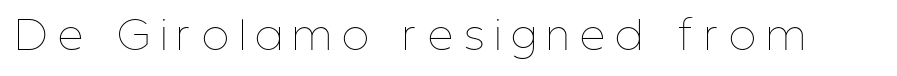
Q: Is the text bold? A: No.
Q: Is the text italic (slanted)? A: No, it is upright.
Q: Is the text underlined? A: No.
Q: Is the spacing between letters normal or unusually wide? A: Unusually wide.
Q: Width (condensed, normal, or wide)? A: Condensed.
Q: Stroke contrast? A: Low.
Q: x-height? A: Medium.
Q: Monospaced? A: No.
